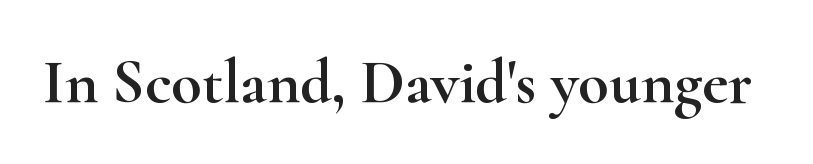
The image shows 63 px wide serif type, upright; set normal letter spacing, not underlined; high stroke contrast and a small x-height.
